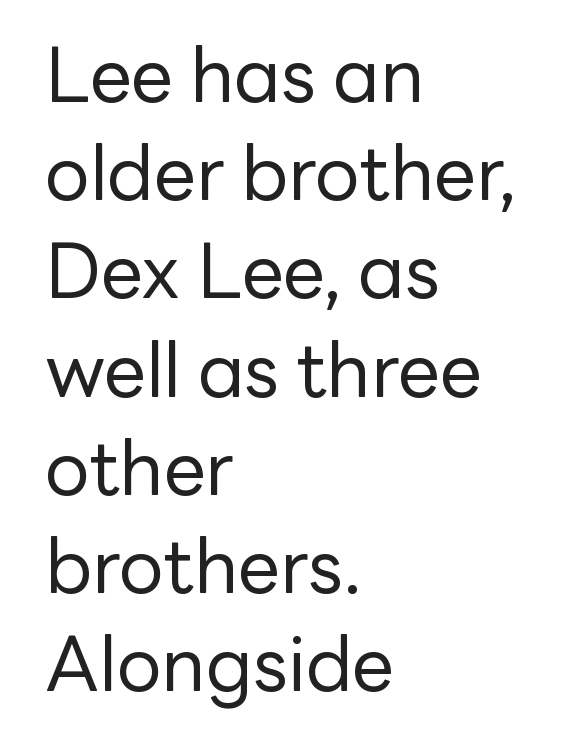
Q: Is the text bold? A: No.
Q: Is the text italic (slanted)? A: No, it is upright.
Q: Is the typeface a serif or a sans-serif typeface? A: Sans-serif.
Q: Is the text underlined? A: No.
Q: How is the paragraph aligned? A: Left-aligned.
Q: Is the spacing between letters normal or unusually wide? A: Normal.
Q: Is the spacing between lines tight, normal or loose? A: Normal.
Q: Width (condensed, normal, or wide)? A: Normal.
Q: Stroke contrast? A: Low.
Q: x-height? A: Medium.
Q: Monospaced? A: No.
